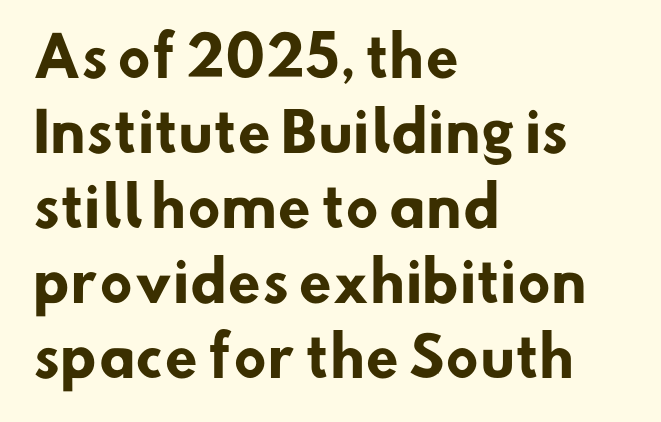
Q: Is the text bold? A: Yes.
Q: Is the typeface a serif or a sans-serif typeface? A: Sans-serif.
Q: Is the text underlined? A: No.
Q: How is the paragraph aligned? A: Left-aligned.
Q: Is the spacing between letters normal or unusually wide? A: Normal.
Q: Is the spacing between lines tight, normal or loose? A: Normal.
Q: Width (condensed, normal, or wide)? A: Normal.
Q: Stroke contrast? A: Low.
Q: x-height? A: Small.
Q: Monospaced? A: No.
